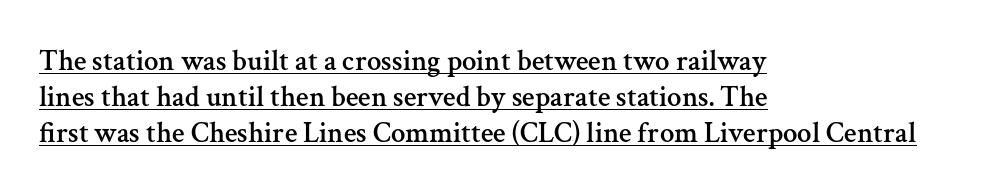
The specimen includes a rule beneath the text block's lines. Rows of type keep a routine distance in the vertical direction. Characters remain perfectly vertical along every line. Examine the stroke ends and you'll spot serifs. Is the block centered? No — it sits flush against the left margin. The rendering uses natural spacing where letterforms have individual widths.
